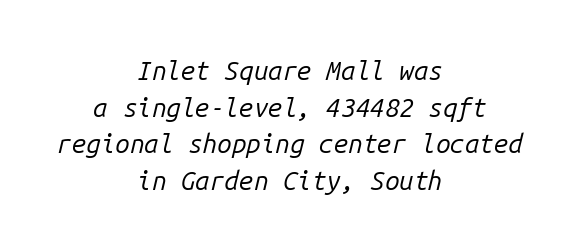
Does the leading feel generous? No, just average. Unbolded letterforms with no extra heft. The words here are not underlined. The setting favours the middle, as headings and verse often do.
